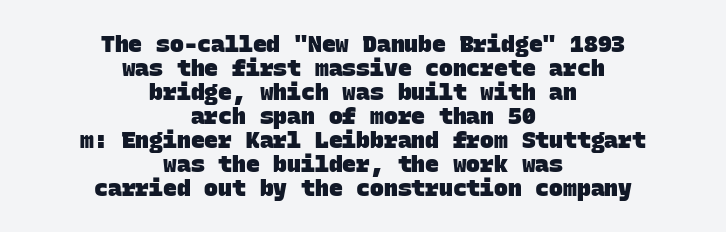
Q: Is the text bold? A: Yes.
Q: Is the text underlined? A: No.
Q: How is the paragraph aligned? A: Centered.
Q: Is the spacing between letters normal or unusually wide? A: Normal.
Q: Is the spacing between lines tight, normal or loose? A: Tight.
